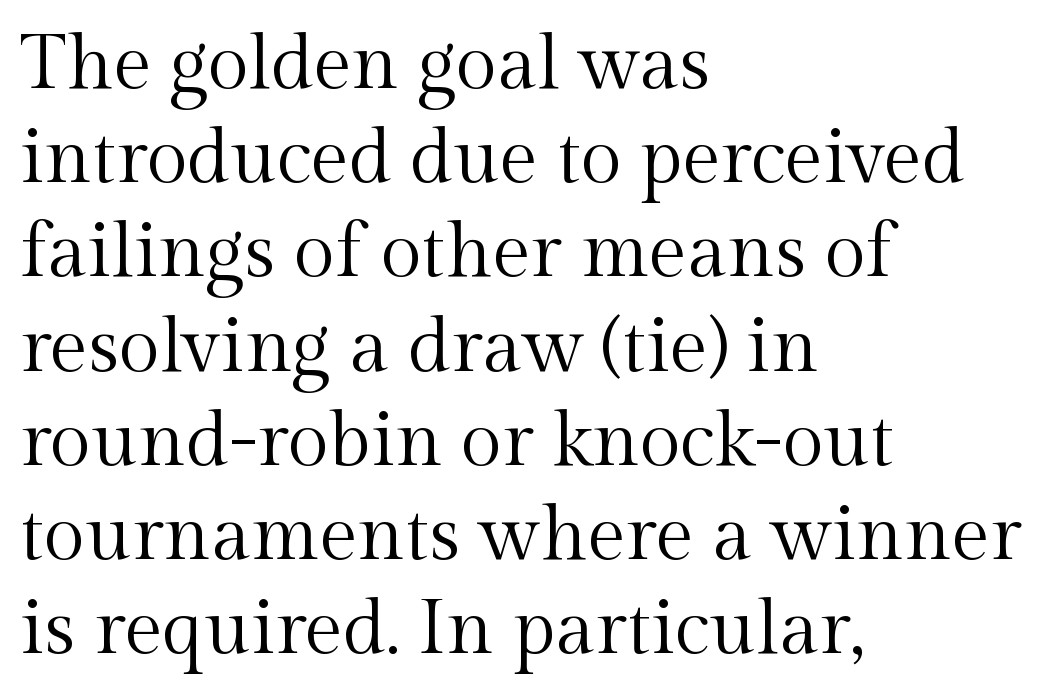
The paragraph shown leans on its left margin. The line texture is even and compact thanks to regular tracking. Serifs: yes, visible at the terminals of the letterforms. Has an underline been added? It has not.
